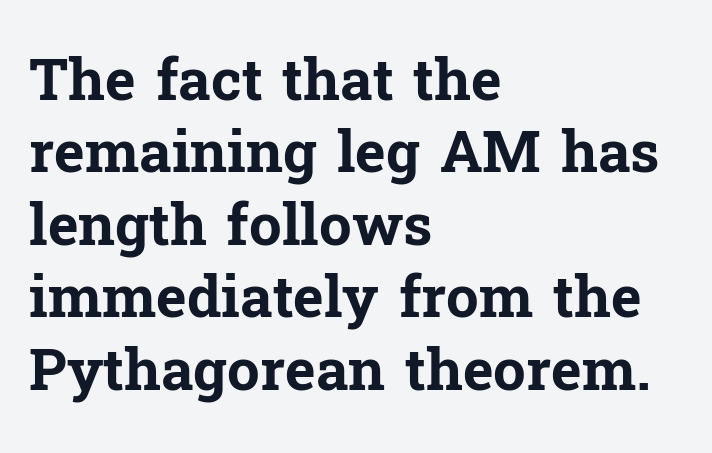
Q: Is the text bold? A: Yes.
Q: Is the text italic (slanted)? A: No, it is upright.
Q: Is the typeface a serif or a sans-serif typeface? A: Serif.
Q: Is the text underlined? A: No.
Q: How is the paragraph aligned? A: Left-aligned.
Q: Is the spacing between letters normal or unusually wide? A: Normal.
Q: Is the spacing between lines tight, normal or loose? A: Normal.
Q: Width (condensed, normal, or wide)? A: Normal.
Q: Stroke contrast? A: Low.
Q: x-height? A: Medium.
Q: Monospaced? A: No.
